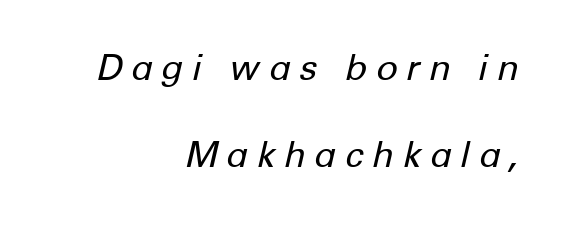
Q: Is the text bold? A: No.
Q: Is the text italic (slanted)? A: Yes, it leans right by about 12 degrees.
Q: Is the text underlined? A: No.
Q: How is the paragraph aligned? A: Right-aligned.
Q: Is the spacing between letters normal or unusually wide? A: Unusually wide.
Q: Is the spacing between lines tight, normal or loose? A: Loose.
Q: Width (condensed, normal, or wide)? A: Normal.
Q: Stroke contrast? A: Low.
Q: x-height? A: Medium.
Q: Monospaced? A: No.
